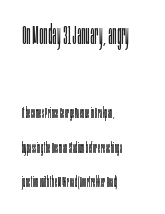
{"italic": "no", "bold": "no", "underline": "no", "align": "left", "line_spacing": "loose", "line_spacing_ratio": 2.31, "letter_spacing": "normal", "letter_spacing_em": 0.0, "larger_block": "first", "size_ratio": 1.8, "glyph_px": 27}
